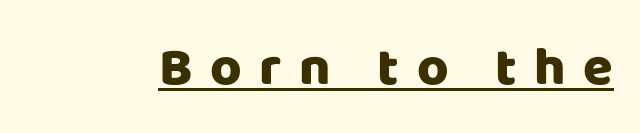
Here the glyphs are tracked loosely, breaking word shapes into spaced letters. Underlining? Definitely there. Serifs: no, the terminals of the letterforms are clean. The passage shown is typed in a proportional face where columns would drift. Posture: upright roman.
